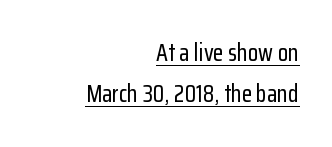
Q: Is the text italic (slanted)? A: No, it is upright.
Q: Is the text underlined? A: Yes.
Q: How is the paragraph aligned? A: Right-aligned.
Q: Is the spacing between letters normal or unusually wide? A: Normal.
